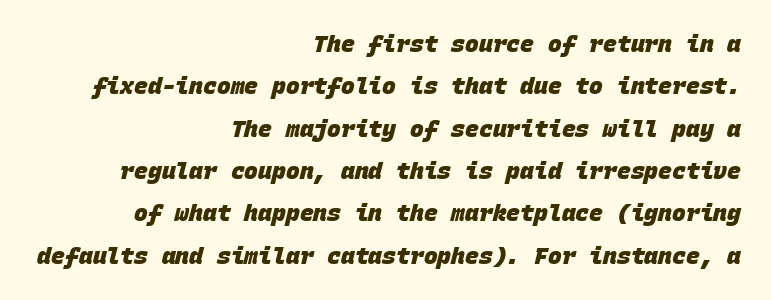
Q: Is the text bold? A: Yes.
Q: Is the text underlined? A: No.
Q: How is the paragraph aligned? A: Right-aligned.
Q: Is the spacing between letters normal or unusually wide? A: Normal.
